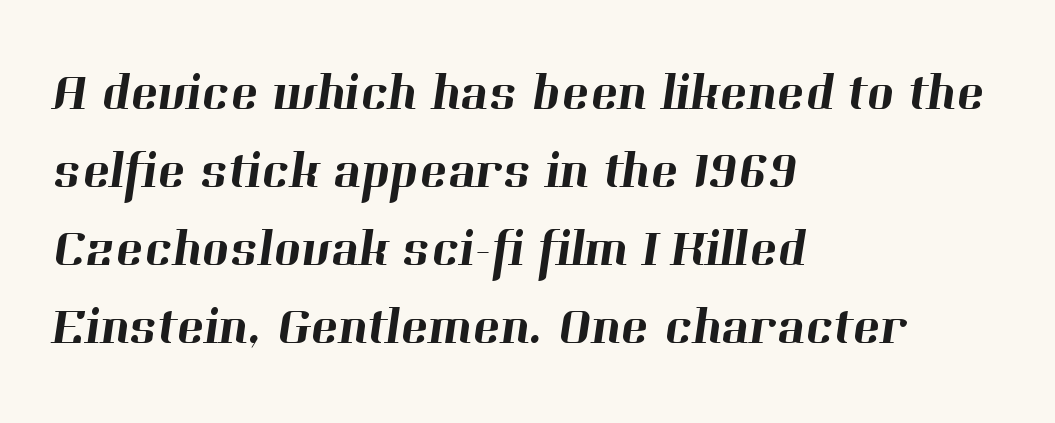
The image shows 52 px serif type; set left-aligned, normal line spacing (1.5x), normal letter spacing, not underlined; high stroke contrast and a medium x-height.
